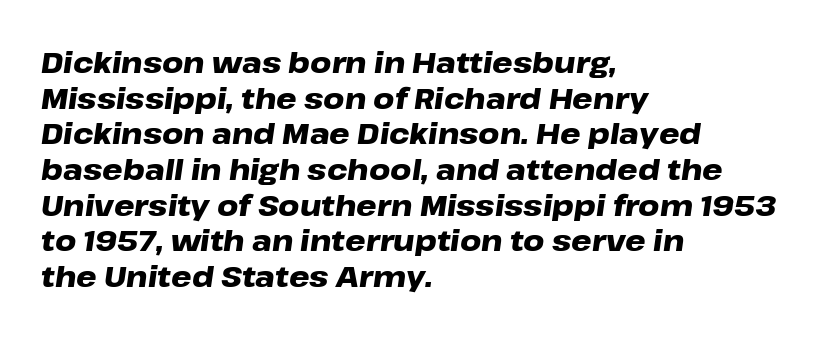
The image shows 29 px heavy, wide type, italic (leaning right); set left-aligned, line spacing 1.23x, normal letter spacing, not underlined; low stroke contrast and a medium x-height.
